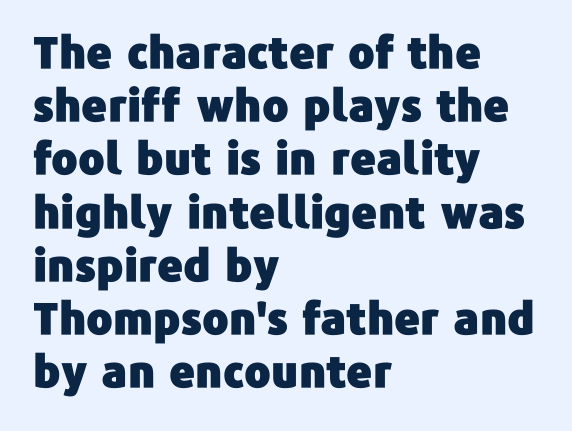
{"serif": "no", "italic": "no", "width": "normal", "stroke_contrast": "low", "x_height": "medium", "monospaced": "no", "underline": "no", "align": "left", "line_spacing_ratio": 1.21, "letter_spacing": "normal", "letter_spacing_em": 0.0, "glyph_px": 44}
